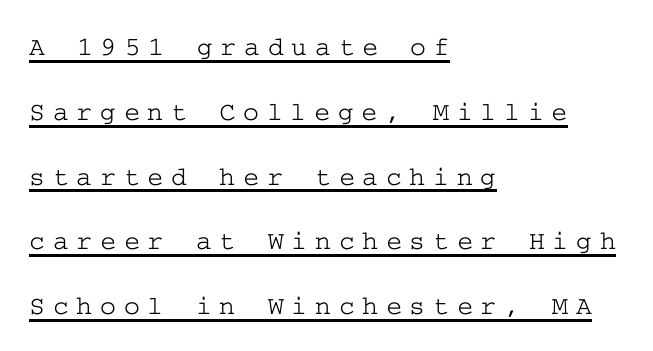
Airy leading. Inter-character spacing is expanded well beyond the font's built-in metrics. Honestly, the underline is the first thing you notice here. Ascenders rise straight up at ninety degrees.
